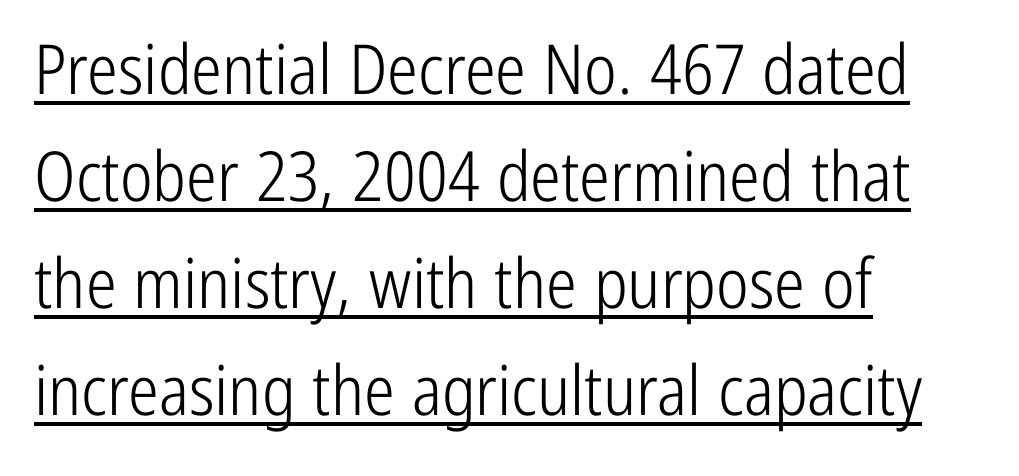
A typographer would call this underscored text. Compared with typical body copy, the letter spacing here is the same. This rendering uses left alignment, leaving the right contour irregular. Stems here are at most as thick as an everyday book face. The face used here is proportionally spaced, like ordinary book or web type. Note: no serifs on the glyphs.
